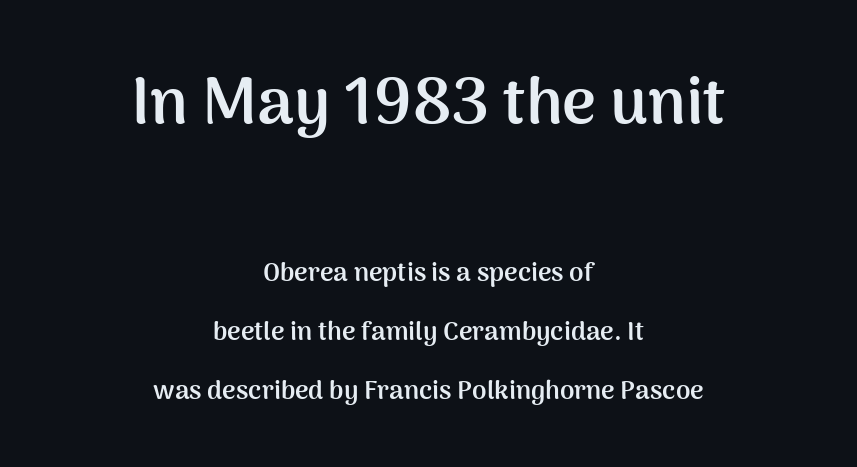
{"serif": "no", "italic": "no", "bold": "yes", "weight": "semibold", "width": "normal", "stroke_contrast": "medium", "x_height": "medium", "monospaced": "no", "underline": "no", "align": "center", "line_spacing": "loose", "line_spacing_ratio": 2.27, "letter_spacing": "normal", "letter_spacing_em": 0.0, "larger_block": "first", "size_ratio": 2.5, "glyph_px": 65}
